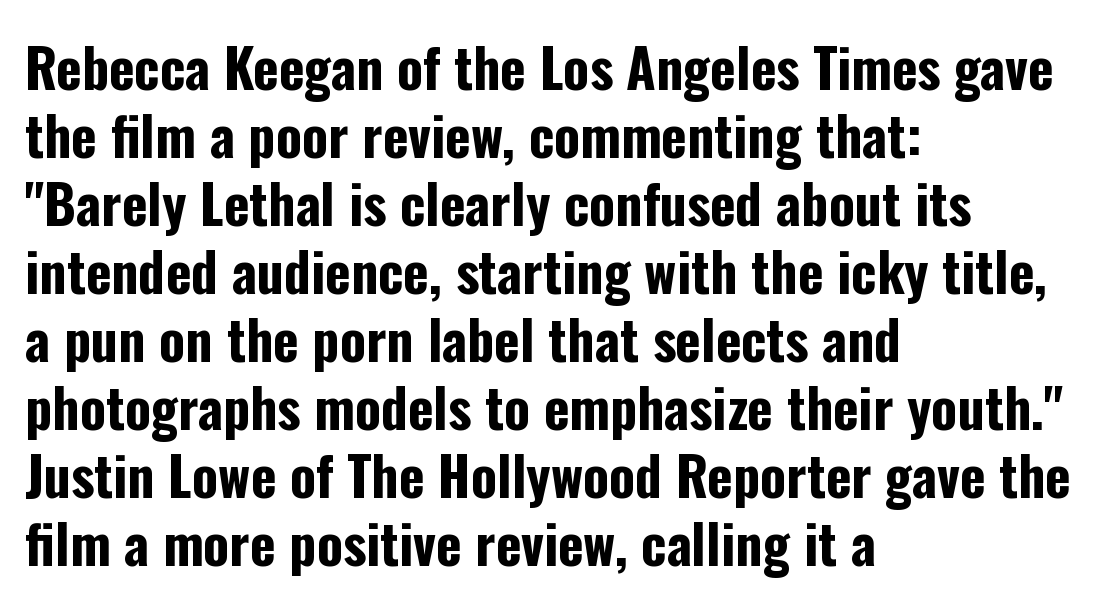
Q: Is the text bold? A: Yes.
Q: Is the text italic (slanted)? A: No, it is upright.
Q: Is the typeface a serif or a sans-serif typeface? A: Sans-serif.
Q: Is the text underlined? A: No.
Q: How is the paragraph aligned? A: Left-aligned.
Q: Is the spacing between letters normal or unusually wide? A: Normal.
Q: Is the spacing between lines tight, normal or loose? A: Normal.
Q: Width (condensed, normal, or wide)? A: Condensed.
Q: Stroke contrast? A: Low.
Q: x-height? A: Medium.
Q: Monospaced? A: No.
